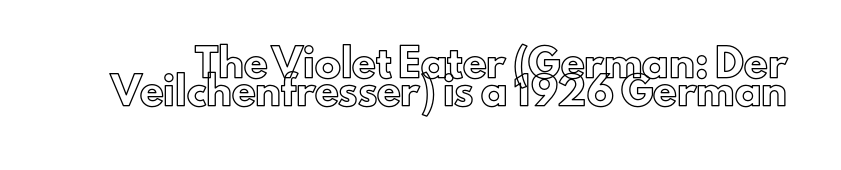
{"italic": "no", "underline": "no", "line_spacing": "tight", "line_spacing_ratio": 1.06, "letter_spacing": "normal", "letter_spacing_em": 0.0, "glyph_px": 26}
